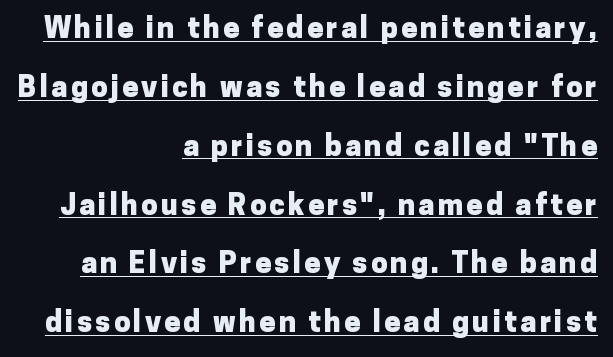
Q: Is the text bold? A: Yes.
Q: Is the text italic (slanted)? A: No, it is upright.
Q: Is the typeface a serif or a sans-serif typeface? A: Sans-serif.
Q: Is the text underlined? A: Yes.
Q: How is the paragraph aligned? A: Right-aligned.
Q: Is the spacing between lines tight, normal or loose? A: Loose.
Q: Width (condensed, normal, or wide)? A: Normal.
Q: Stroke contrast? A: Low.
Q: x-height? A: Medium.
Q: Monospaced? A: No.
